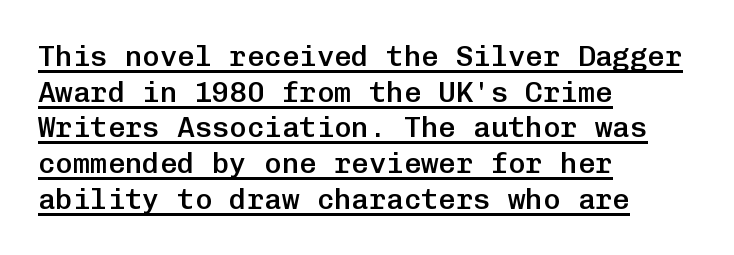
The image shows 29 px semibold sans-serif type, upright, monospaced; set left-aligned, line spacing 1.23x, normal letter spacing, underlined; low stroke contrast and a medium x-height.
